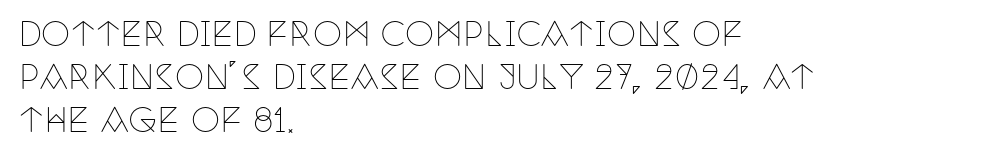
{"serif": "yes", "italic": "no", "bold": "no", "weight": "thin", "width": "condensed", "stroke_contrast": "low", "x_height": "large", "monospaced": "no", "underline": "no", "align": "left", "line_spacing": "normal", "line_spacing_ratio": 1.3, "letter_spacing": "normal", "letter_spacing_em": 0.0, "glyph_px": 33}
